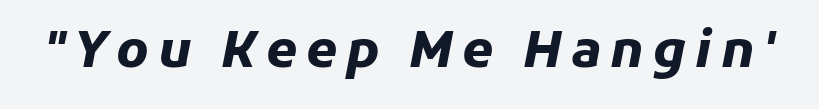
The image shows 50 px heavy type, italic (leaning right); set not underlined; low stroke contrast and a medium x-height.
